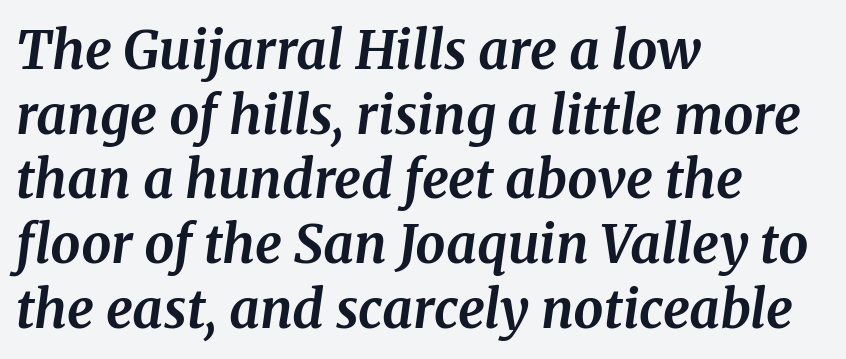
Q: Is the text bold? A: Yes.
Q: Is the text italic (slanted)? A: Yes, it leans right by about 8 degrees.
Q: Is the typeface a serif or a sans-serif typeface? A: Serif.
Q: Is the text underlined? A: No.
Q: How is the paragraph aligned? A: Left-aligned.
Q: Is the spacing between letters normal or unusually wide? A: Normal.
Q: Width (condensed, normal, or wide)? A: Normal.
Q: Stroke contrast? A: Medium.
Q: x-height? A: Medium.
Q: Monospaced? A: No.
